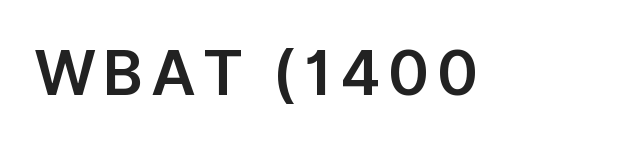
Q: Is the text italic (slanted)? A: No, it is upright.
Q: Is the typeface a serif or a sans-serif typeface? A: Sans-serif.
Q: Is the text underlined? A: No.
Q: Width (condensed, normal, or wide)? A: Normal.
Q: Stroke contrast? A: Low.
Q: x-height? A: Medium.
Q: Monospaced? A: No.
